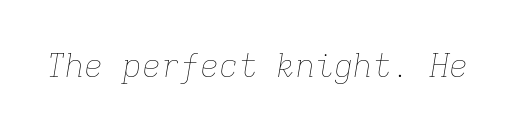
{"italic": "yes", "lean": "right", "slant_degrees": 9, "bold": "no", "weight": "thin", "width": "normal", "stroke_contrast": "low", "x_height": "medium", "monospaced": "yes", "underline": "no", "letter_spacing": "normal", "letter_spacing_em": 0.0, "glyph_px": 32}
